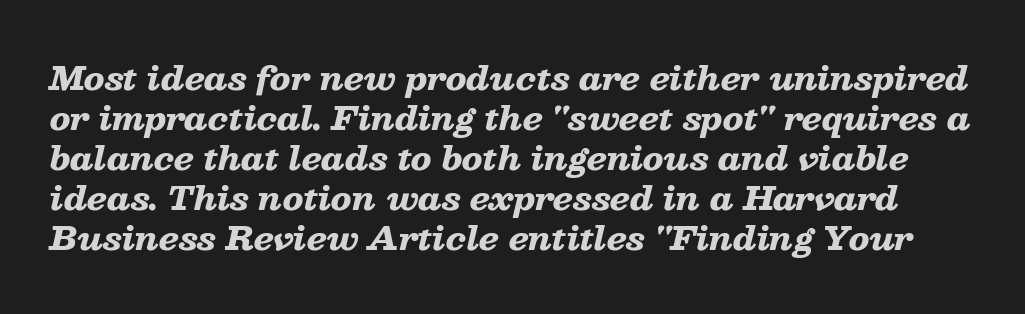
The image shows 32 px heavy, wide type, italic (leaning right); set normal line spacing (1.25x), normal letter spacing, not underlined; low stroke contrast and a medium x-height.
